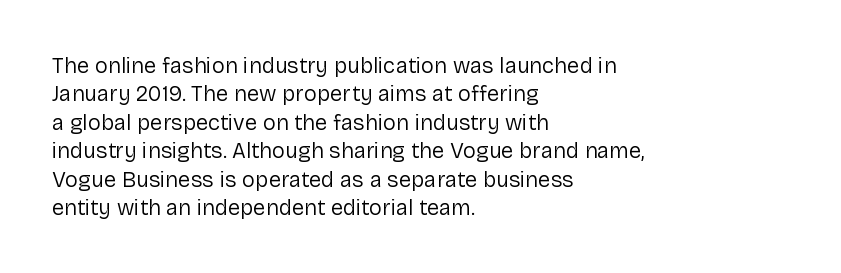
Rule under the text: the space is simply empty. Honestly, the letter spacing is just normal — you wouldn't notice it. The font's upright variant was chosen for this text. The strokes are not fattened; the text isn't bold. Layout note: lines flush left. The designer left line spacing at the default.
